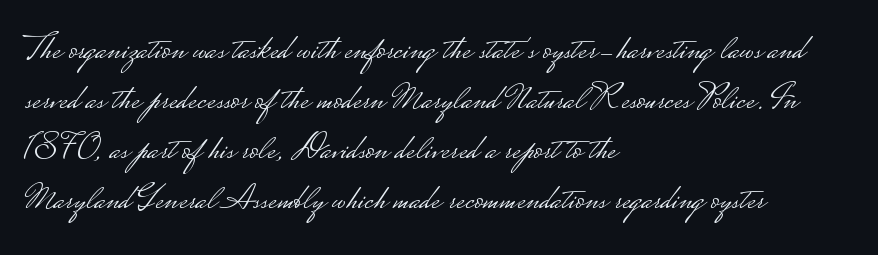
Q: Is the text bold? A: No.
Q: Is the text italic (slanted)? A: Yes.
Q: Is the typeface a serif or a sans-serif typeface? A: Sans-serif.
Q: Is the text underlined? A: No.
Q: How is the paragraph aligned? A: Left-aligned.
Q: Is the spacing between letters normal or unusually wide? A: Normal.
Q: Is the spacing between lines tight, normal or loose? A: Normal.
Q: Width (condensed, normal, or wide)? A: Wide.
Q: Stroke contrast? A: Low.
Q: Monospaced? A: No.
